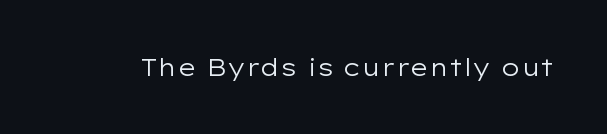
The image shows 24 px text type, upright; set normal letter spacing, not underlined.
